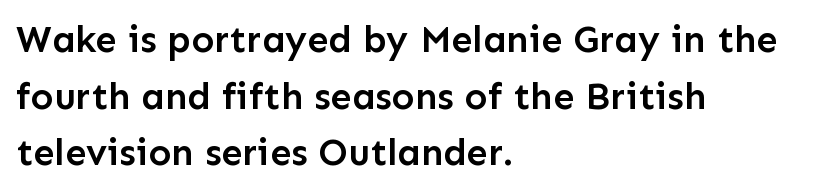
Q: Is the text bold? A: Semi-bold.
Q: Is the text italic (slanted)? A: No, it is upright.
Q: Is the typeface a serif or a sans-serif typeface? A: Sans-serif.
Q: Is the text underlined? A: No.
Q: How is the paragraph aligned? A: Left-aligned.
Q: Is the spacing between letters normal or unusually wide? A: Normal.
Q: Is the spacing between lines tight, normal or loose? A: Normal.
Q: Width (condensed, normal, or wide)? A: Normal.
Q: Stroke contrast? A: Low.
Q: x-height? A: Medium.
Q: Monospaced? A: No.
